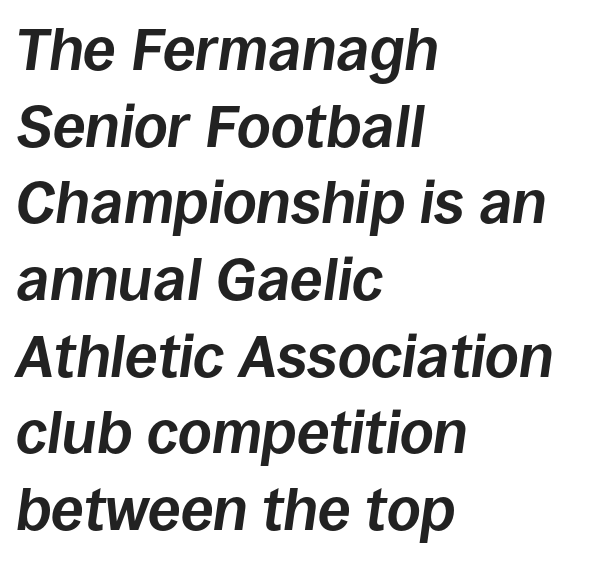
{"italic": "yes", "lean": "right", "slant_degrees": 8, "bold": "yes", "weight": "bold", "width": "normal", "stroke_contrast": "low", "x_height": "large", "monospaced": "no", "underline": "no", "align": "left", "line_spacing": "normal", "line_spacing_ratio": 1.3, "letter_spacing": "normal", "letter_spacing_em": 0.0, "glyph_px": 59}
